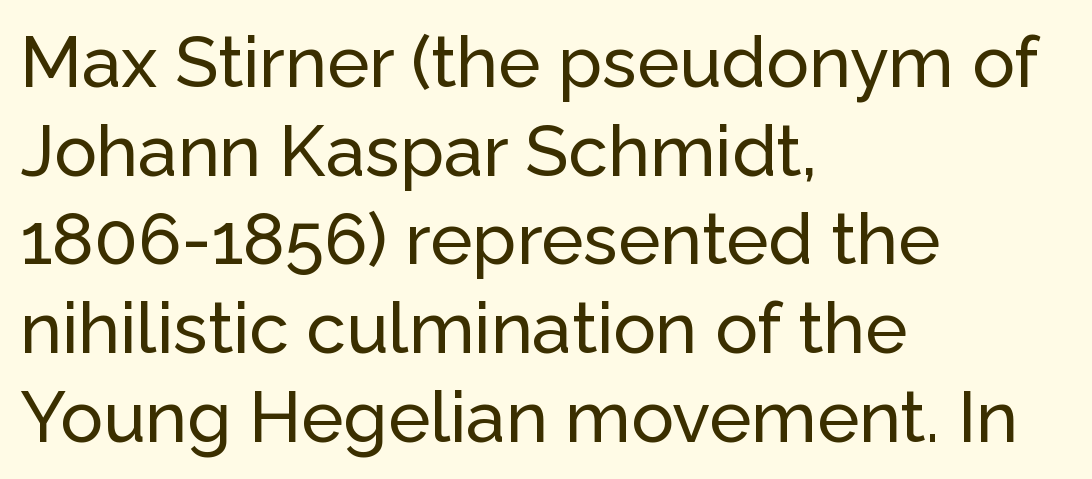
Q: Is the text italic (slanted)? A: No, it is upright.
Q: Is the typeface a serif or a sans-serif typeface? A: Sans-serif.
Q: Is the text underlined? A: No.
Q: How is the paragraph aligned? A: Left-aligned.
Q: Is the spacing between letters normal or unusually wide? A: Normal.
Q: Is the spacing between lines tight, normal or loose? A: Normal.
Q: Width (condensed, normal, or wide)? A: Normal.
Q: Stroke contrast? A: Low.
Q: x-height? A: Medium.
Q: Monospaced? A: No.
